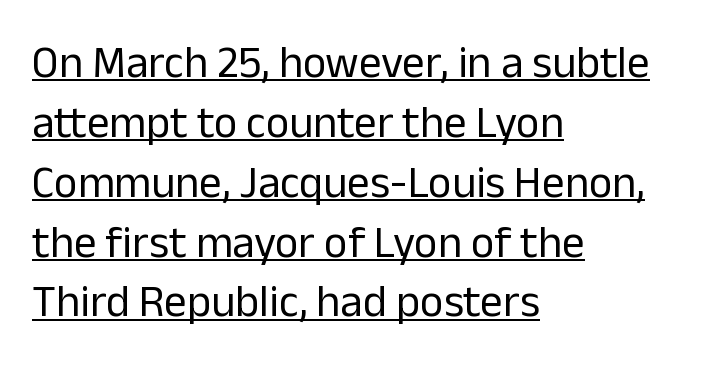
A light-to-regular cut is what we see here. Every row of glyphs begins at an identical x-position on the left. Whoever set this chose a conventional vertical rhythm. Notice how the stems are strictly vertical — no italics here.
